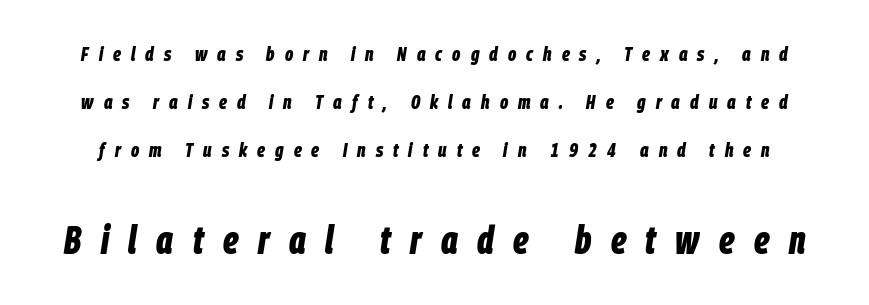
{"italic": "yes", "lean": "right", "slant_degrees": 9, "bold": "yes", "weight": "bold", "width": "condensed", "stroke_contrast": "low", "x_height": "large", "monospaced": "no", "underline": "no", "line_spacing": "loose", "line_spacing_ratio": 2.4, "letter_spacing": "wide", "letter_spacing_em": 0.5, "larger_block": "second", "size_ratio": 1.95, "glyph_px": 39}
